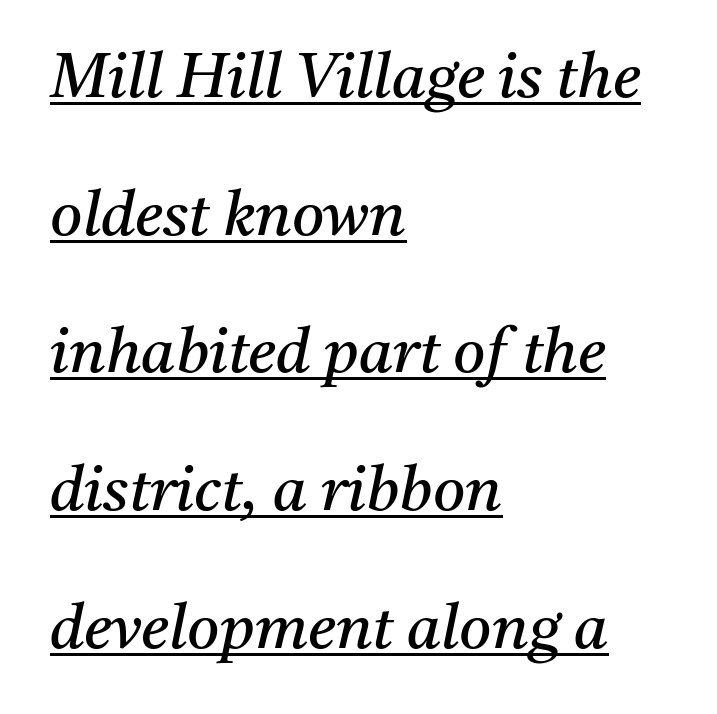
{"serif": "yes", "italic": "yes", "lean": "right", "slant_degrees": 11, "bold": "no", "weight": "regular", "width": "normal", "stroke_contrast": "medium", "x_height": "medium", "monospaced": "no", "underline": "yes", "align": "left", "line_spacing": "loose", "line_spacing_ratio": 2.22, "letter_spacing": "normal", "letter_spacing_em": 0.0, "glyph_px": 62}
